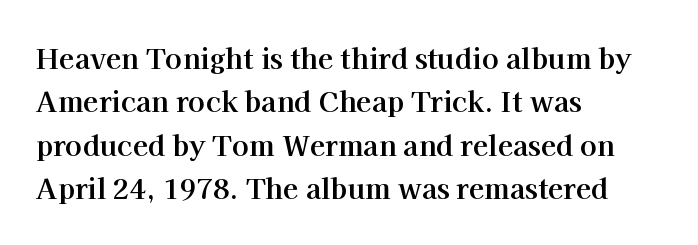
Q: Is the text bold? A: Yes.
Q: Is the text italic (slanted)? A: No, it is upright.
Q: Is the typeface a serif or a sans-serif typeface? A: Serif.
Q: Is the text underlined? A: No.
Q: How is the paragraph aligned? A: Left-aligned.
Q: Is the spacing between letters normal or unusually wide? A: Normal.
Q: Is the spacing between lines tight, normal or loose? A: Normal.
Q: Width (condensed, normal, or wide)? A: Normal.
Q: Stroke contrast? A: High.
Q: x-height? A: Medium.
Q: Monospaced? A: No.
